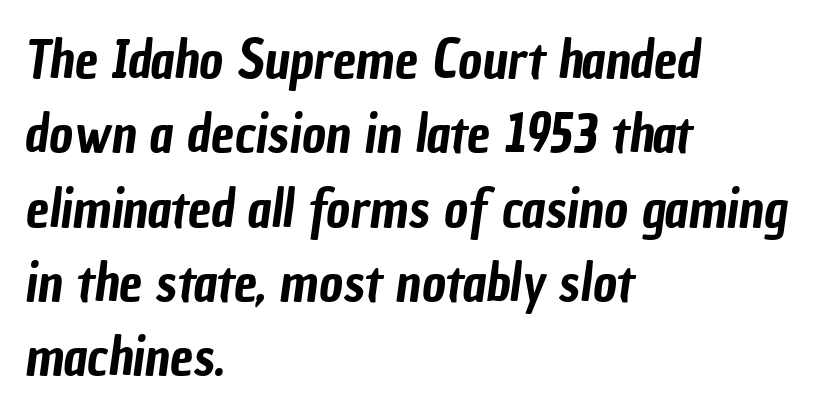
The image shows 52 px condensed sans-serif type; set left-aligned, normal line spacing (1.43x), normal letter spacing, not underlined; low stroke contrast and a medium x-height.
